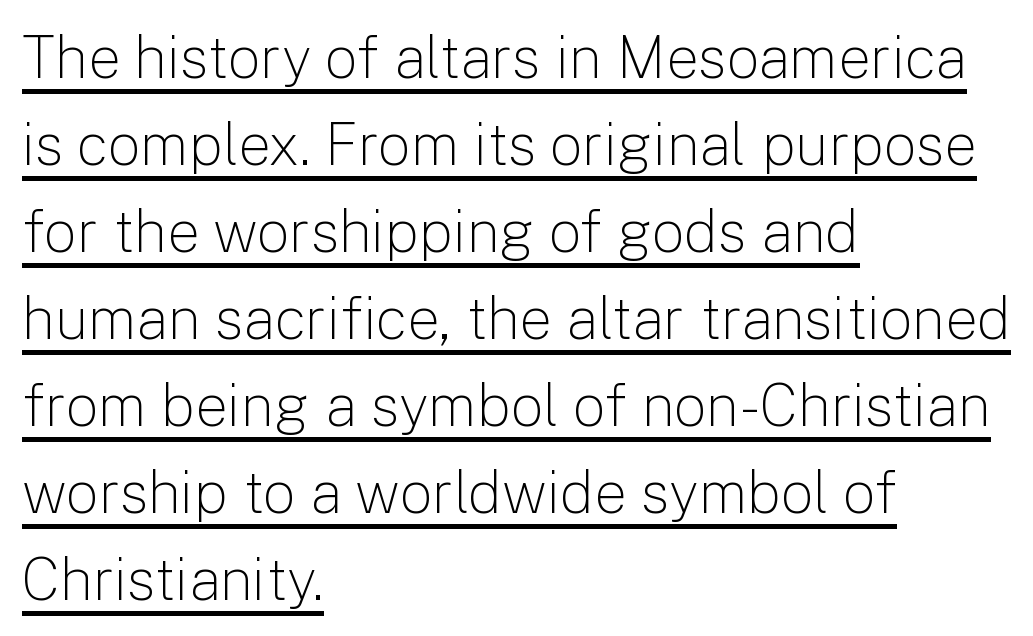
{"serif": "no", "italic": "no", "bold": "no", "weight": "light", "width": "normal", "stroke_contrast": "low", "x_height": "medium", "monospaced": "no", "underline": "yes", "align": "left", "line_spacing": "normal", "line_spacing_ratio": 1.5, "letter_spacing": "normal", "letter_spacing_em": 0.0, "glyph_px": 58}
